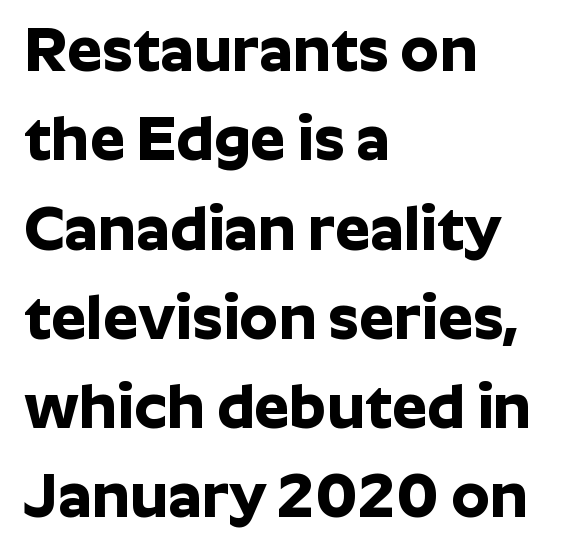
The image shows 62 px bold sans-serif type, upright; set left-aligned, normal line spacing (1.44x), normal letter spacing, not underlined; low stroke contrast and a medium x-height.
